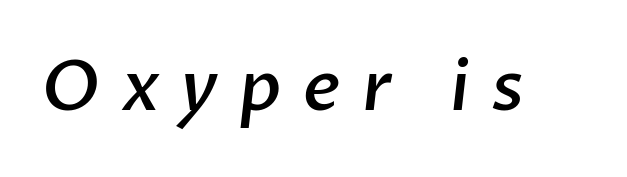
Here the designer chose a conventional face with non-uniform glyph widths. Typographically, this falls in the sans-serif category. Each word looks stretched out because of the extra space between its letters. Beneath every word, the page is bare.
